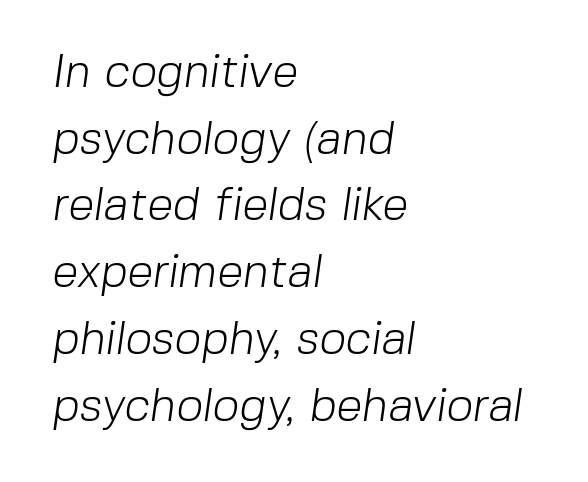
The image shows 47 px light sans-serif type; set left-aligned, normal line spacing (1.42x), normal letter spacing, not underlined; low stroke contrast and a medium x-height.
